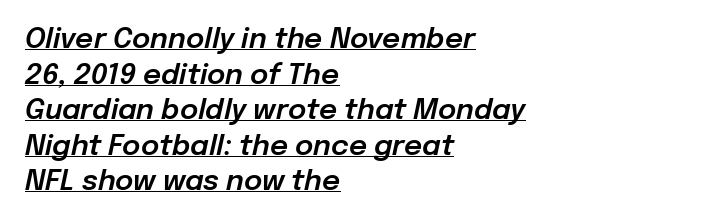
Regular leading. This sample is left-justified, so line endings fall wherever the words run out. Standard letterfit; no display-style spreading of the glyphs. This is underlined copy, the kind a proofreader might mark for attention. Do the characters align in a grid? No, the font is proportional.
